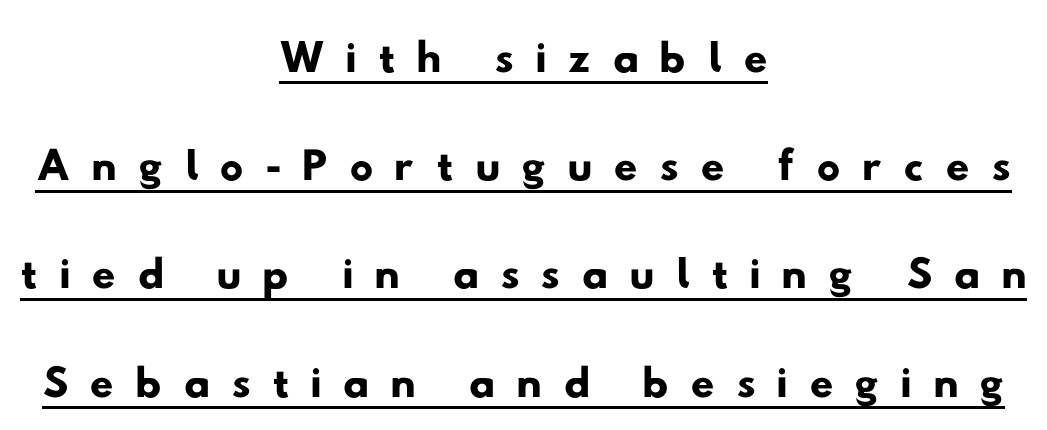
Q: Is the typeface a serif or a sans-serif typeface? A: Sans-serif.
Q: Is the text underlined? A: Yes.
Q: How is the paragraph aligned? A: Centered.
Q: Is the spacing between letters normal or unusually wide? A: Unusually wide.
Q: Is the spacing between lines tight, normal or loose? A: Normal.
Q: Width (condensed, normal, or wide)? A: Wide.
Q: Stroke contrast? A: Low.
Q: x-height? A: Small.
Q: Monospaced? A: No.
